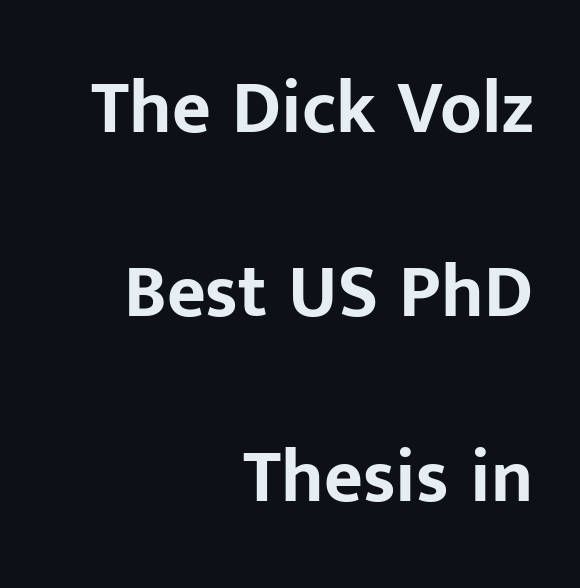
Q: Is the text bold? A: Yes.
Q: Is the text italic (slanted)? A: No, it is upright.
Q: Is the typeface a serif or a sans-serif typeface? A: Sans-serif.
Q: Is the text underlined? A: No.
Q: How is the paragraph aligned? A: Right-aligned.
Q: Is the spacing between letters normal or unusually wide? A: Normal.
Q: Is the spacing between lines tight, normal or loose? A: Loose.
Q: Width (condensed, normal, or wide)? A: Normal.
Q: Stroke contrast? A: Low.
Q: x-height? A: Medium.
Q: Monospaced? A: No.
